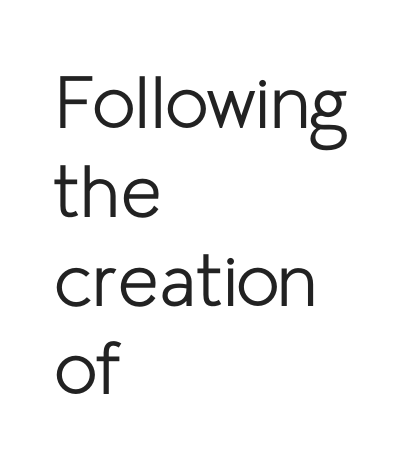
{"serif": "no", "italic": "no", "bold": "no", "weight": "regular", "width": "normal", "stroke_contrast": "low", "x_height": "medium", "monospaced": "no", "underline": "no", "align": "left", "line_spacing_ratio": 1.2, "letter_spacing": "normal", "letter_spacing_em": 0.0, "glyph_px": 74}
